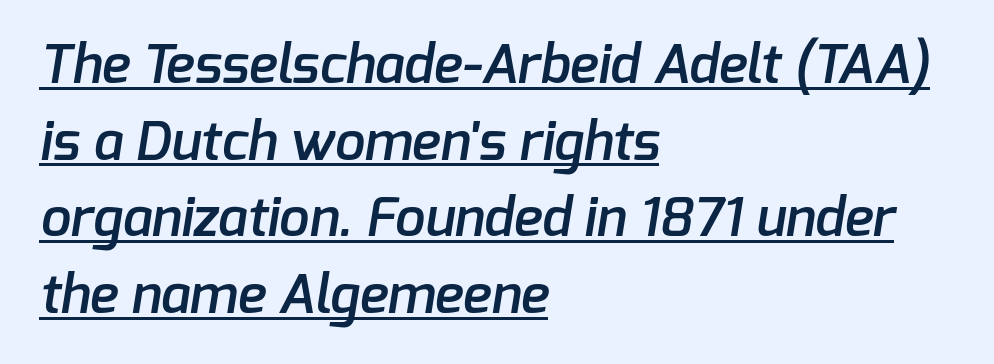
As a designer I'd log this as weight 600, semibold. A typesetter would call this proportional, since set widths differ per character. The compositor pushed each line to the left boundary. Compared with undecorated copy, this sample adds a rule below the words. I'd call this a sans setting — the letters go barefoot.
